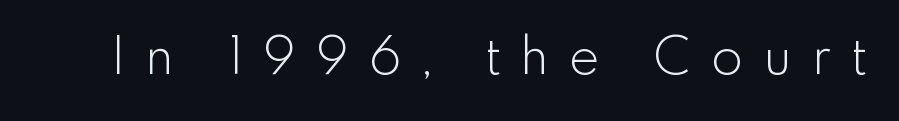
Rule under the text: the space is simply empty. Counters stay open thanks to moderate or lighter strokes. The tracking reads as deliberately expanded to a designer's eye. When letters stand straight like this, we call the style roman or upright. Looks like regular typesetting: each glyph gets only the width it needs. Stroke terminals: plain, sans-serif.
